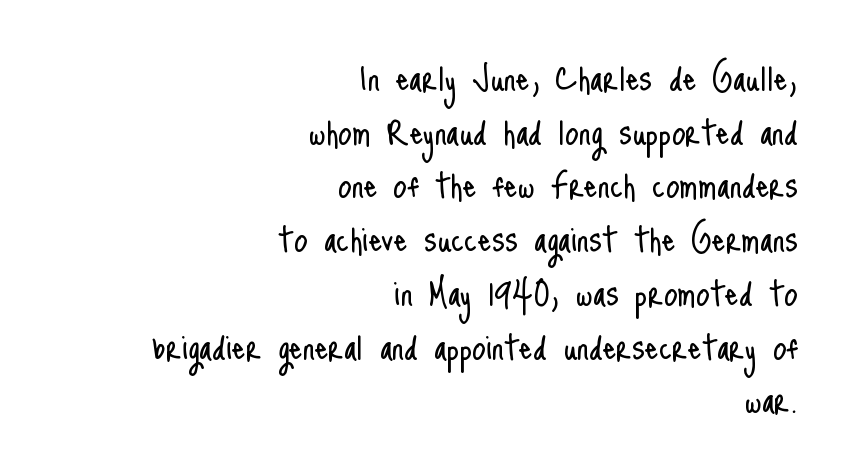
The image shows 43 px light, condensed sans-serif type, upright; set right-aligned, normal line spacing (1.25x), normal letter spacing, not underlined; low stroke contrast and a small x-height.
